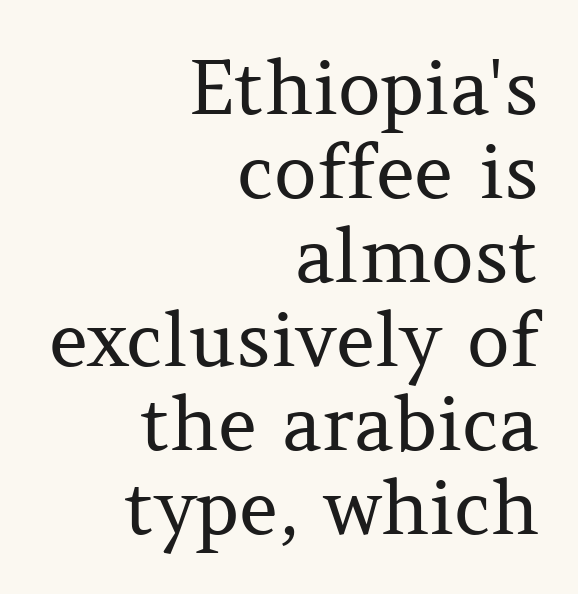
Q: Is the text bold? A: No.
Q: Is the text italic (slanted)? A: No, it is upright.
Q: Is the typeface a serif or a sans-serif typeface? A: Serif.
Q: Is the text underlined? A: No.
Q: How is the paragraph aligned? A: Right-aligned.
Q: Is the spacing between letters normal or unusually wide? A: Normal.
Q: Is the spacing between lines tight, normal or loose? A: Tight.
Q: Width (condensed, normal, or wide)? A: Normal.
Q: Stroke contrast? A: Medium.
Q: x-height? A: Medium.
Q: Monospaced? A: No.
